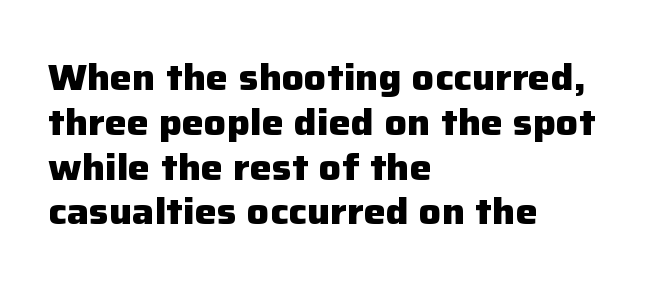
Default kerning and tracking; the words read as compact shapes. Typographically, this falls in the sans-serif category. Quick note: underline off. If you drew a line through each stem, it would be perfectly vertical. The letters advance in unequal steps, a hallmark of proportional type.
